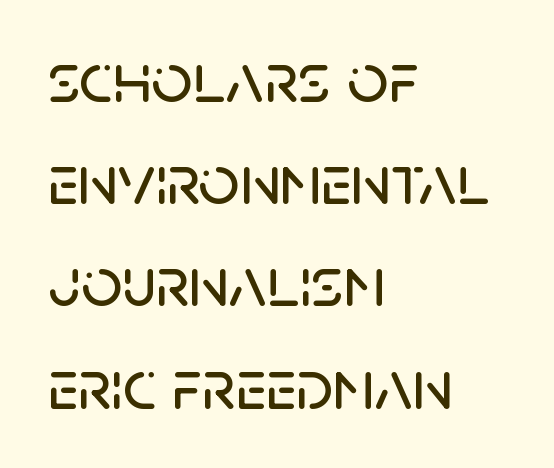
Q: Is the text italic (slanted)? A: No, it is upright.
Q: Is the typeface a serif or a sans-serif typeface? A: Sans-serif.
Q: Is the text underlined? A: No.
Q: How is the paragraph aligned? A: Left-aligned.
Q: Is the spacing between letters normal or unusually wide? A: Normal.
Q: Is the spacing between lines tight, normal or loose? A: Normal.
Q: Width (condensed, normal, or wide)? A: Normal.
Q: Stroke contrast? A: Low.
Q: x-height? A: Large.
Q: Monospaced? A: No.
